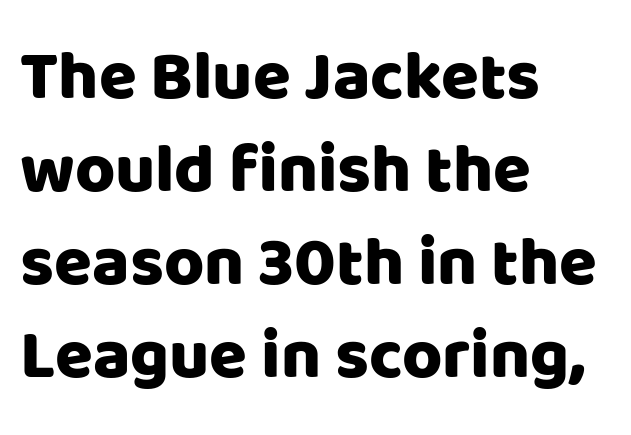
The space between consecutive lines is moderate. Has an underline been added? It has not. Is this a fixed-width face? No — the glyphs have proportional, varying widths. Honestly, the letter spacing is just normal — you wouldn't notice it. It's the straight-up-and-down kind of type.
